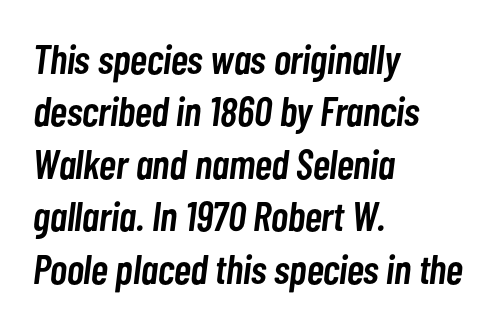
Q: Is the text bold? A: Semi-bold.
Q: Is the text italic (slanted)? A: Yes, it leans right by about 7 degrees.
Q: Is the text underlined? A: No.
Q: How is the paragraph aligned? A: Left-aligned.
Q: Is the spacing between letters normal or unusually wide? A: Normal.
Q: Is the spacing between lines tight, normal or loose? A: Normal.
Q: Width (condensed, normal, or wide)? A: Condensed.
Q: Stroke contrast? A: Low.
Q: x-height? A: Medium.
Q: Monospaced? A: No.
